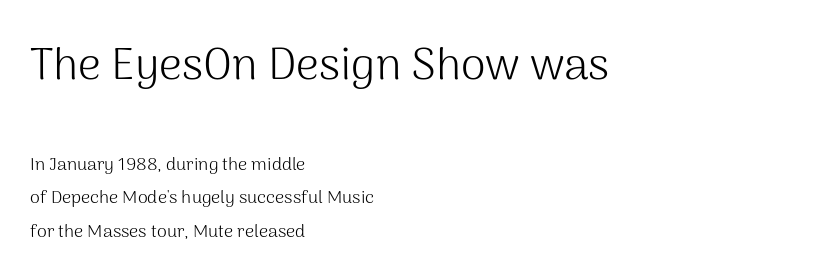
{"serif": "no", "italic": "no", "bold": "no", "weight": "light", "width": "normal", "stroke_contrast": "medium", "x_height": "medium", "monospaced": "no", "underline": "no", "align": "left", "line_spacing_ratio": 1.86, "letter_spacing": "normal", "letter_spacing_em": 0.0, "larger_block": "first", "size_ratio": 2.5, "glyph_px": 45}
